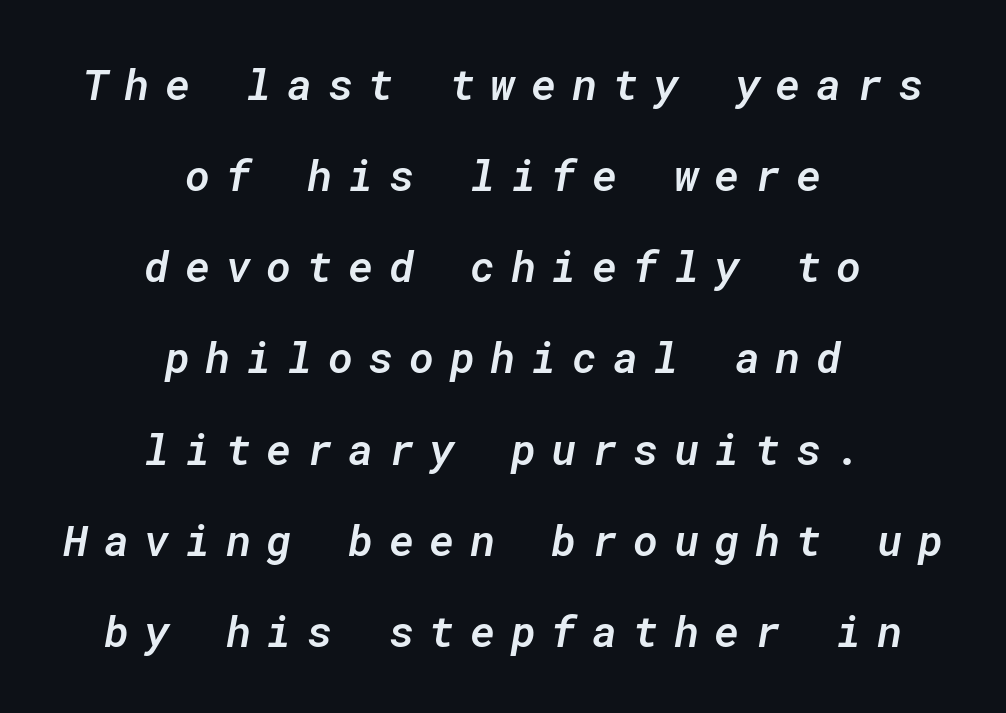
Here the designer chose a console-style face with uniform glyph widths. Its strokes are somewhat broadened, the hallmark of semibold type. Someone cranked the tracking dial way up on this one. Horizontal bands of white between lines are thick stripes. The typesetter chose a symmetrical, centered arrangement here.
